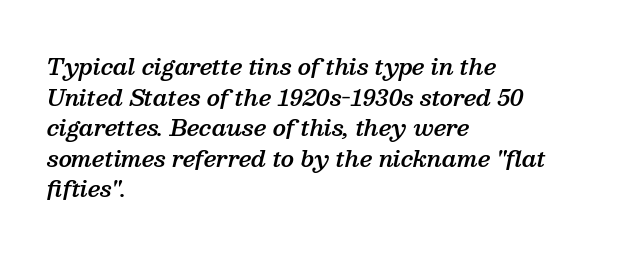
Q: Is the text bold? A: Semi-bold.
Q: Is the text italic (slanted)? A: Yes, it leans right by about 13 degrees.
Q: Is the text underlined? A: No.
Q: How is the paragraph aligned? A: Left-aligned.
Q: Is the spacing between letters normal or unusually wide? A: Normal.
Q: Is the spacing between lines tight, normal or loose? A: Normal.
